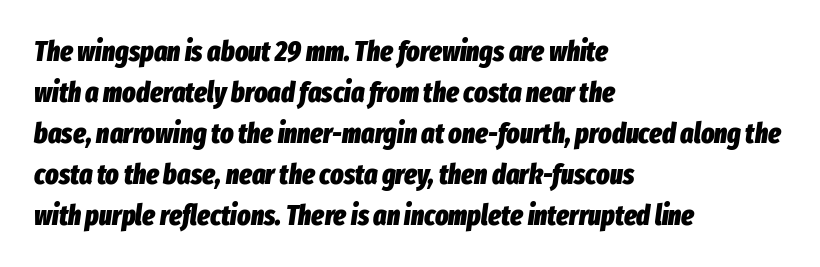
Q: Is the text bold? A: Yes.
Q: Is the text italic (slanted)? A: Yes, it leans right by about 8 degrees.
Q: Is the text underlined? A: No.
Q: How is the paragraph aligned? A: Left-aligned.
Q: Is the spacing between letters normal or unusually wide? A: Normal.
Q: Is the spacing between lines tight, normal or loose? A: Normal.
Q: Width (condensed, normal, or wide)? A: Condensed.
Q: Stroke contrast? A: Low.
Q: x-height? A: Medium.
Q: Monospaced? A: No.
